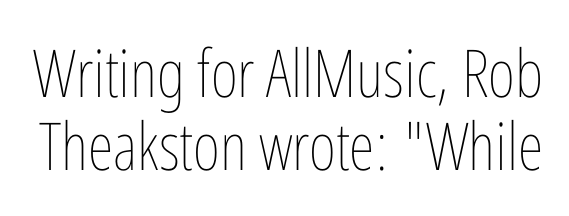
The passage shown is typed in a proportional face where columns would drift. Letters have the restrained weight of plain body copy at most. These lines were composed using upright roman letters. The glyphs are unaccompanied by any horizontal stroke below them. This sample trades vertical openness for compactness between lines. Words appear dense and cohesive because spacing is normal.
